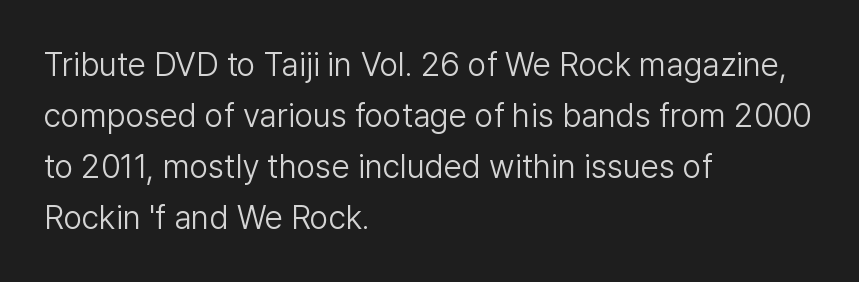
Each letter keeps its own natural width here, so spacing adapts to shape. Horizontally, the lines are justified to the leading edge only. The type sits square on the baseline with zero lean. Glance below the letters and you will spot only blank space.
